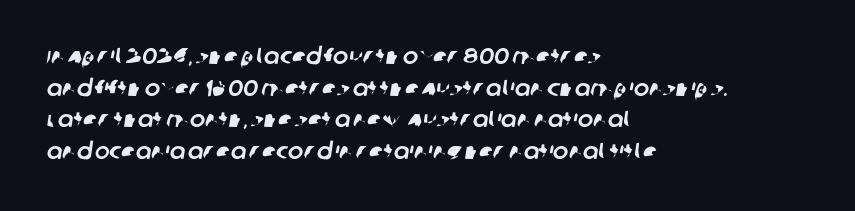
Q: Is the text underlined? A: No.
Q: How is the paragraph aligned? A: Left-aligned.
Q: Is the spacing between letters normal or unusually wide? A: Normal.
Q: Is the spacing between lines tight, normal or loose? A: Normal.
